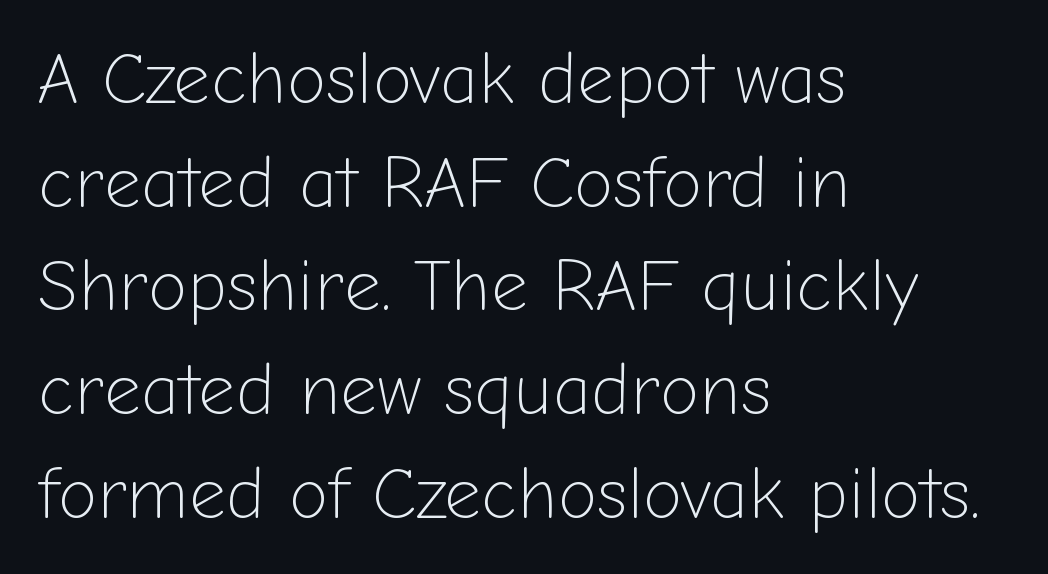
The gap between lines stays unmarked. Caption: multi-line text, flush left, ragged right. Italic: no, the glyphs are upright roman. This sample uses a sans-serif face.
